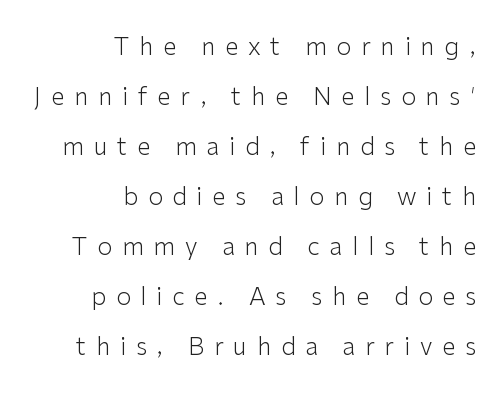
Visually the block forms a straight wall on the right and a jagged coastline on the left. The face looks like a standard text weight, possibly lighter. The horizontal fit of the characters is loose and conspicuously gappy. Horizontal bands of white between lines are thick stripes. It's the straight-up-and-down kind of type.
